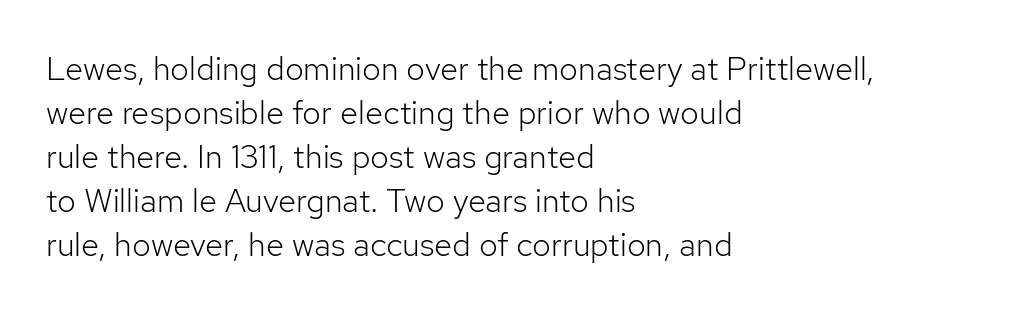
The image shows 33 px light sans-serif type, upright; set left-aligned, normal line spacing (1.33x), normal letter spacing, not underlined; low stroke contrast and a medium x-height.
